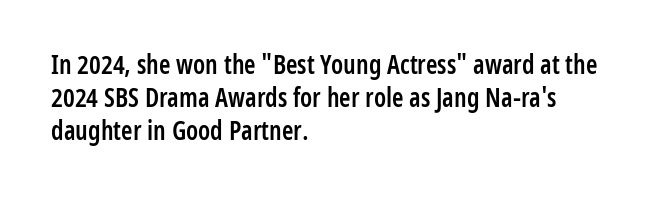
The space beneath each line is pristine and unruled. Notice how the stems are strictly vertical — no italics here. Weight: semibold (demi). Is the letter spacing exaggerated? No — it looks like the ordinary default. The line-height multiplier appears to be the usual default. Short and long lines alike share a common starting point at left.
